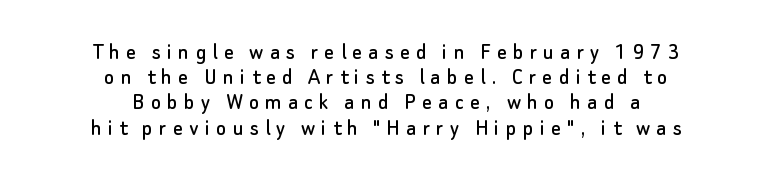
The image shows 24 px text type, upright; set centered, tight line spacing (1.05x), unusually wide letter spacing (+0.26 em), not underlined.
